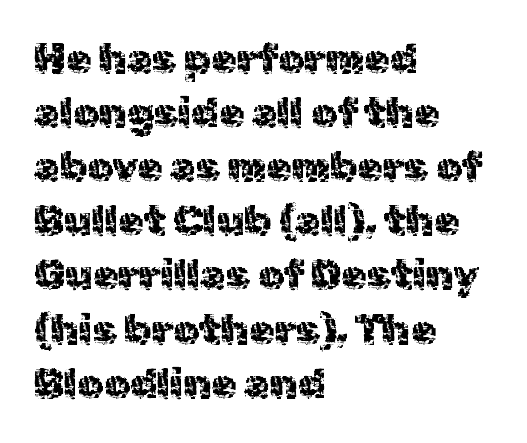
The image shows 41 px sans-serif type, upright; set left-aligned, normal line spacing (1.32x), normal letter spacing, not underlined; a medium x-height.
